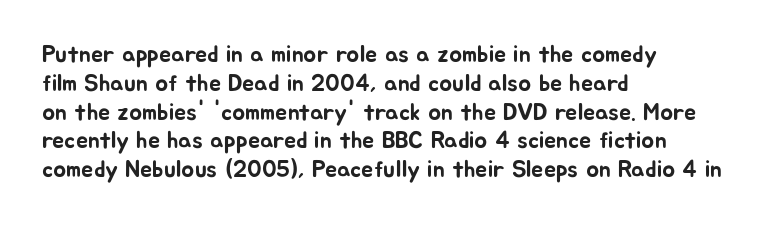
{"italic": "no", "underline": "no", "align": "left", "line_spacing_ratio": 1.2, "letter_spacing": "normal", "letter_spacing_em": 0.0, "glyph_px": 24}
